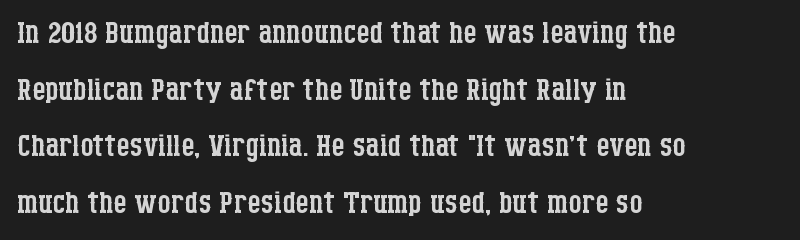
{"serif": "yes", "italic": "no", "bold": "no", "weight": "regular", "width": "condensed", "stroke_contrast": "low", "x_height": "large", "monospaced": "no", "underline": "no", "align": "left", "line_spacing": "normal", "line_spacing_ratio": 1.35, "letter_spacing": "normal", "letter_spacing_em": 0.0, "glyph_px": 42}
